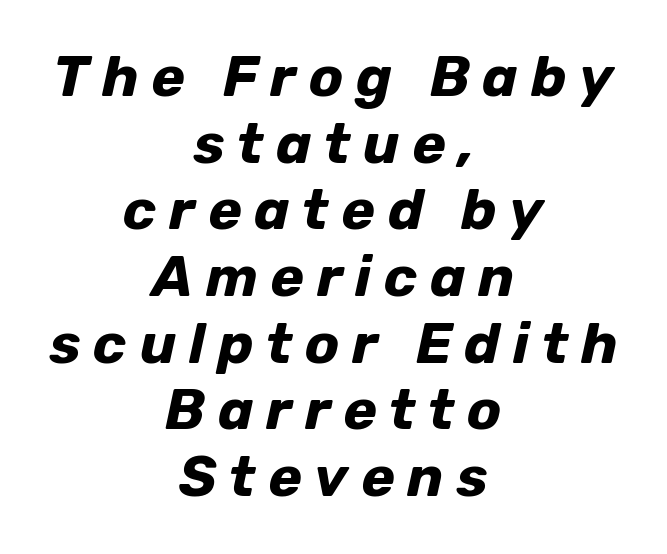
The image shows 57 px bold type, italic (leaning right); set centered, line spacing 1.17x, unusually wide letter spacing (+0.22 em), not underlined; low stroke contrast and a medium x-height.
